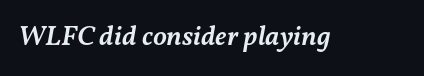
Q: Is the text bold? A: Semi-bold.
Q: Is the text italic (slanted)? A: Yes, it leans right by about 11 degrees.
Q: Is the text underlined? A: No.
Q: Is the spacing between letters normal or unusually wide? A: Normal.
Q: Width (condensed, normal, or wide)? A: Normal.
Q: Stroke contrast? A: Medium.
Q: x-height? A: Medium.
Q: Monospaced? A: No.
